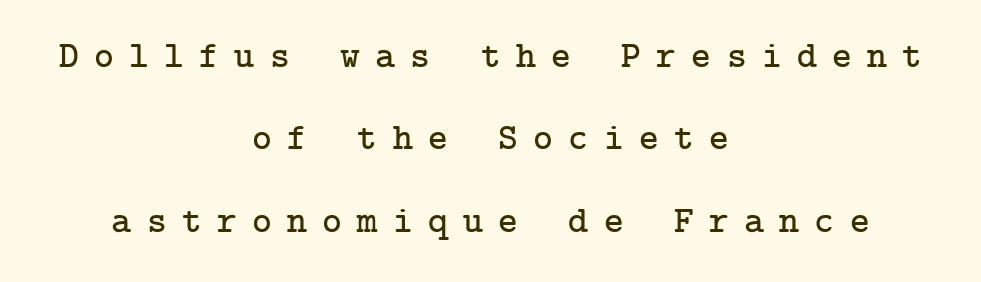
{"serif": "yes", "italic": "no", "width": "normal", "stroke_contrast": "low", "x_height": "medium", "underline": "no", "align": "center", "line_spacing": "loose", "line_spacing_ratio": 2.17, "letter_spacing": "wide", "letter_spacing_em": 0.4, "glyph_px": 38}
